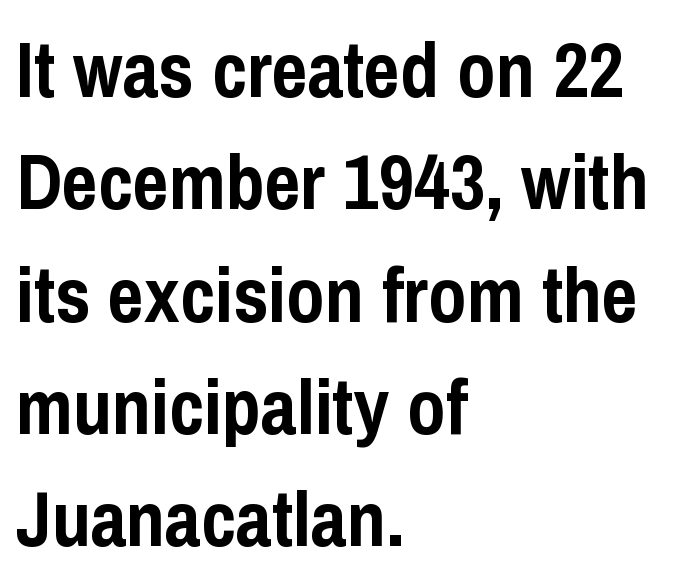
The image shows 78 px semibold, condensed sans-serif type, upright; set left-aligned, normal line spacing (1.44x), normal letter spacing, not underlined; low stroke contrast and a medium x-height.
